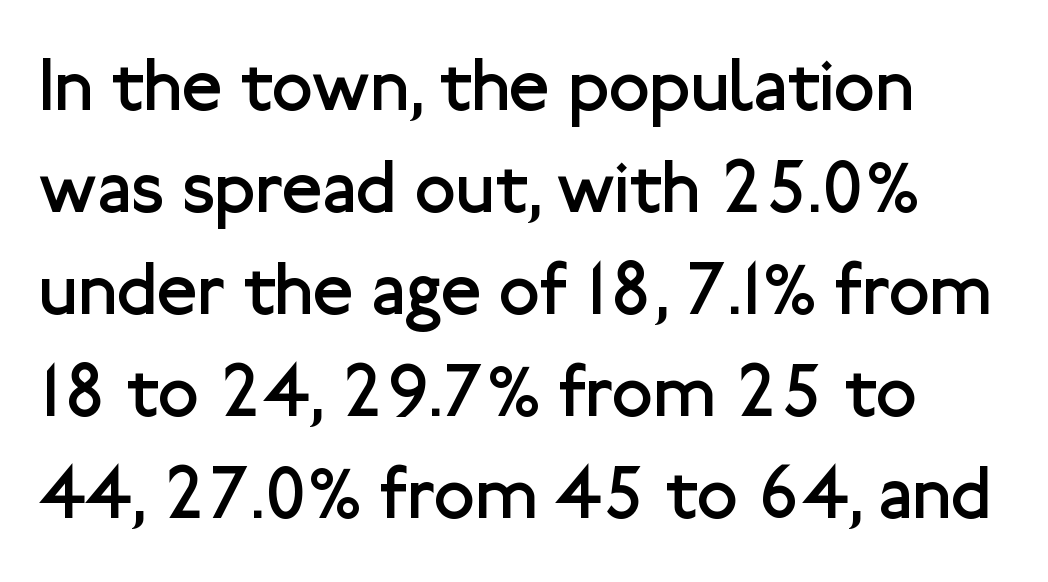
Q: Is the text bold? A: No.
Q: Is the text italic (slanted)? A: No, it is upright.
Q: Is the typeface a serif or a sans-serif typeface? A: Sans-serif.
Q: Is the text underlined? A: No.
Q: Is the spacing between letters normal or unusually wide? A: Normal.
Q: Is the spacing between lines tight, normal or loose? A: Normal.
Q: Width (condensed, normal, or wide)? A: Normal.
Q: Stroke contrast? A: Low.
Q: x-height? A: Medium.
Q: Monospaced? A: No.
